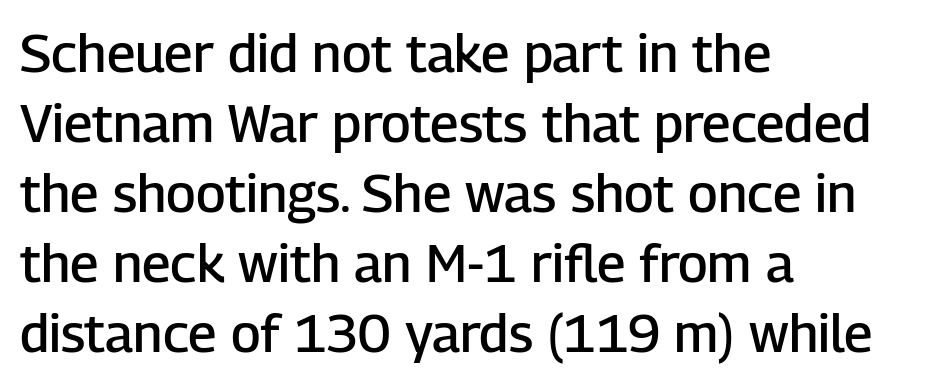
{"serif": "no", "italic": "no", "bold": "semi", "weight": "semibold", "width": "normal", "stroke_contrast": "low", "x_height": "medium", "monospaced": "no", "underline": "no", "align": "left", "line_spacing": "normal", "line_spacing_ratio": 1.32, "letter_spacing": "normal", "letter_spacing_em": 0.0, "glyph_px": 53}
